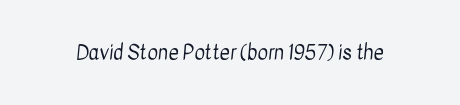
{"bold": "no", "underline": "no", "letter_spacing": "normal", "letter_spacing_em": 0.0, "glyph_px": 20}
